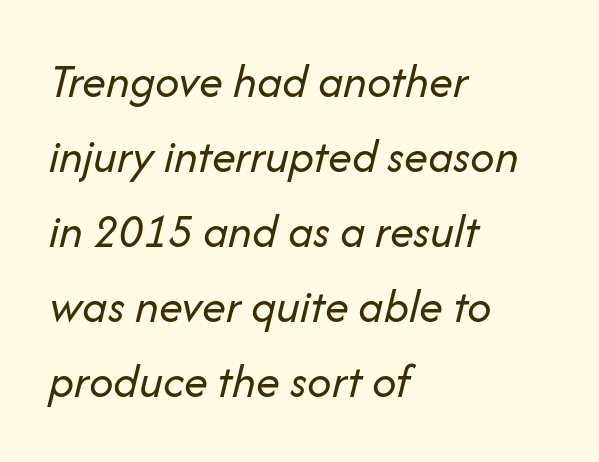
The rendering uses natural spacing where letterforms have individual widths. How are the letters spaced? Ordinarily, with no added tracking. One glance says typical: line gaps are just what's usual. Heft: none added — not bold.
